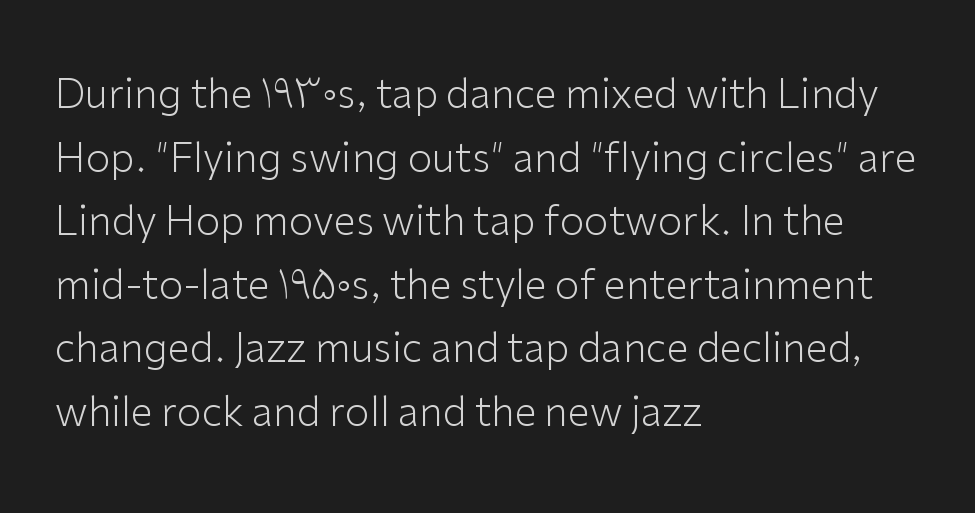
The passage shown is typed in a proportional face where columns would drift. Letters rest on an invisible, unmarked baseline. This sample uses plain, unmodified letter spacing. In terms of letterform style, serifs are entirely absent.
